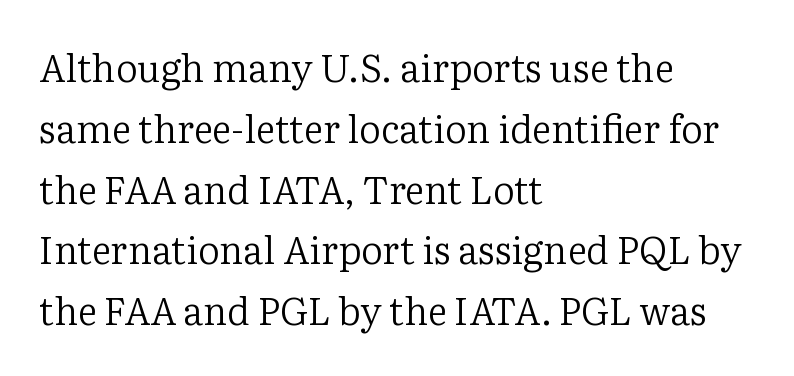
{"serif": "yes", "italic": "no", "bold": "no", "weight": "regular", "width": "normal", "stroke_contrast": "low", "x_height": "medium", "monospaced": "no", "underline": "no", "align": "left", "line_spacing": "normal", "line_spacing_ratio": 1.6, "letter_spacing": "normal", "letter_spacing_em": 0.0, "glyph_px": 38}
